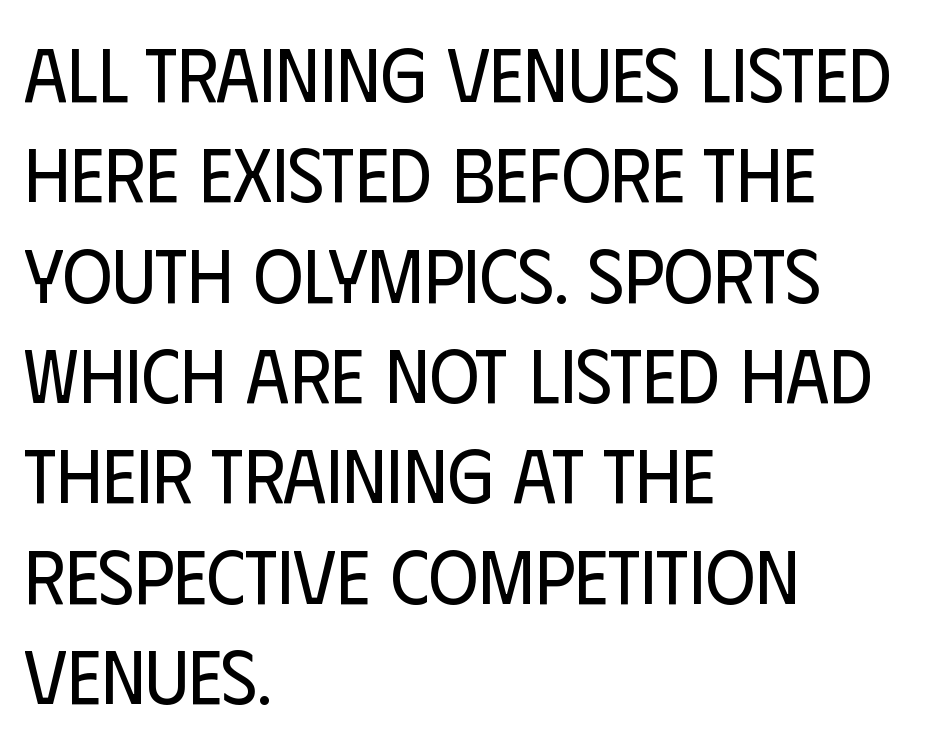
{"serif": "no", "italic": "no", "bold": "no", "weight": "regular", "width": "condensed", "stroke_contrast": "low", "x_height": "large", "monospaced": "no", "underline": "no", "align": "left", "line_spacing": "normal", "line_spacing_ratio": 1.32, "letter_spacing": "normal", "letter_spacing_em": 0.0, "glyph_px": 76}
